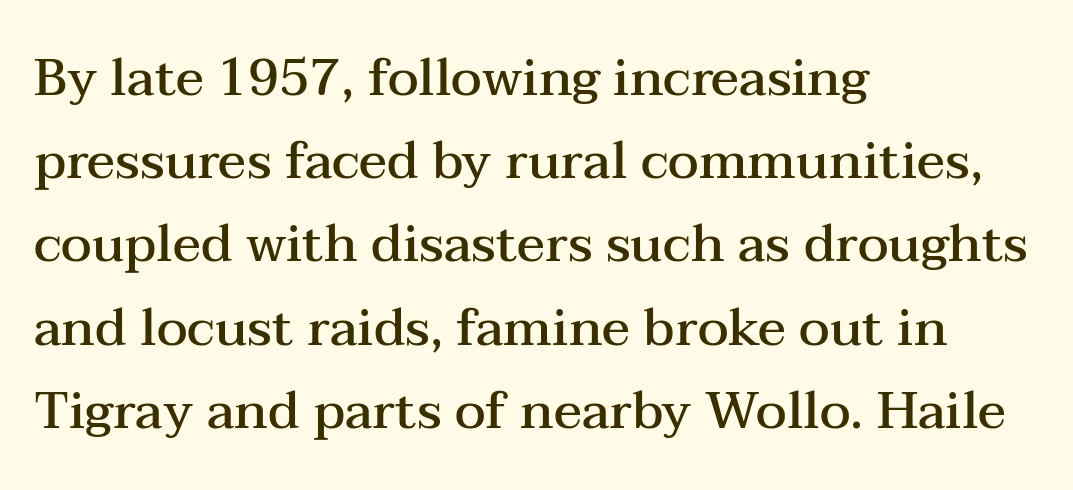
Q: Is the text bold? A: Semi-bold.
Q: Is the text italic (slanted)? A: No, it is upright.
Q: Is the typeface a serif or a sans-serif typeface? A: Serif.
Q: Is the text underlined? A: No.
Q: How is the paragraph aligned? A: Left-aligned.
Q: Is the spacing between letters normal or unusually wide? A: Normal.
Q: Is the spacing between lines tight, normal or loose? A: Normal.
Q: Width (condensed, normal, or wide)? A: Wide.
Q: Stroke contrast? A: Medium.
Q: x-height? A: Medium.
Q: Monospaced? A: No.
